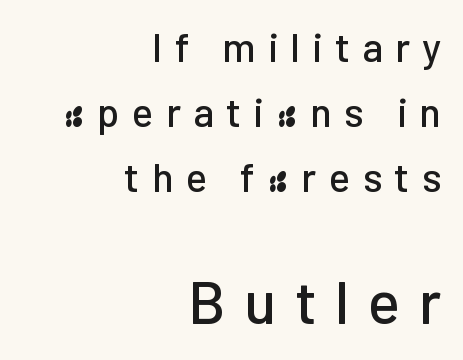
Q: Is the text italic (slanted)? A: No, it is upright.
Q: Is the typeface a serif or a sans-serif typeface? A: Sans-serif.
Q: Is the text underlined? A: No.
Q: How is the paragraph aligned? A: Right-aligned.
Q: Is the spacing between letters normal or unusually wide? A: Unusually wide.
Q: Is the spacing between lines tight, normal or loose? A: Normal.
Q: Which block of text is set in a larger size, the first (top) or the second (bottom)? A: The second (bottom) one.
Q: Width (condensed, normal, or wide)? A: Normal.
Q: Stroke contrast? A: Low.
Q: x-height? A: Medium.
Q: Monospaced? A: No.
